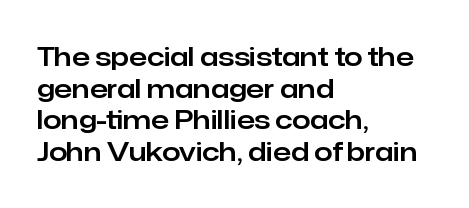
The image shows 26 px text type, upright; set left-aligned, line spacing 1.22x, normal letter spacing, not underlined.
